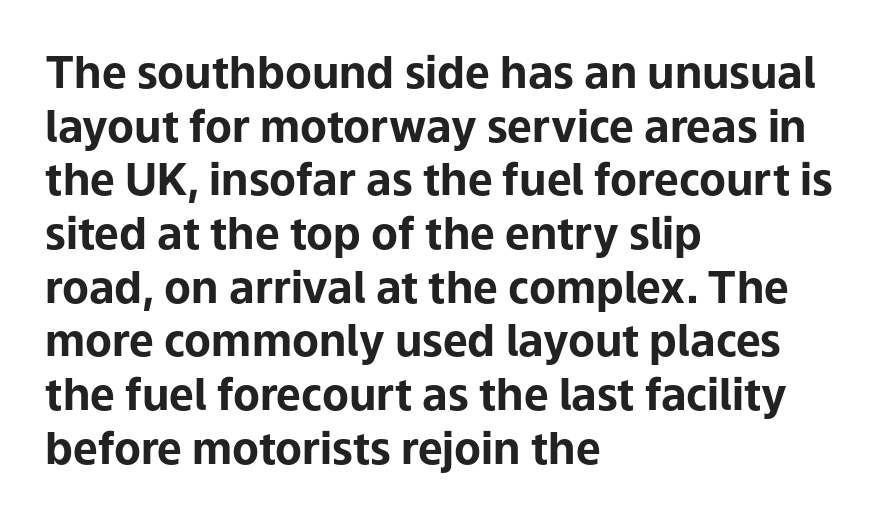
{"serif": "no", "italic": "no", "bold": "yes", "weight": "bold", "width": "normal", "stroke_contrast": "low", "x_height": "medium", "monospaced": "no", "underline": "no", "align": "left", "line_spacing_ratio": 1.22, "letter_spacing": "normal", "letter_spacing_em": 0.0, "glyph_px": 44}
